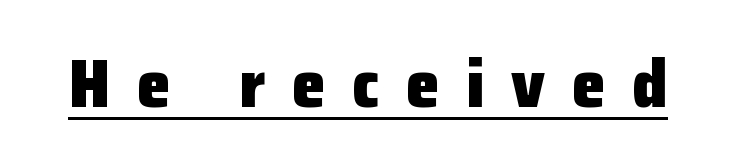
{"serif": "no", "italic": "no", "bold": "yes", "weight": "heavy", "width": "normal", "stroke_contrast": "low", "x_height": "medium", "monospaced": "no", "underline": "yes", "letter_spacing": "wide", "letter_spacing_em": 0.39, "glyph_px": 68}
